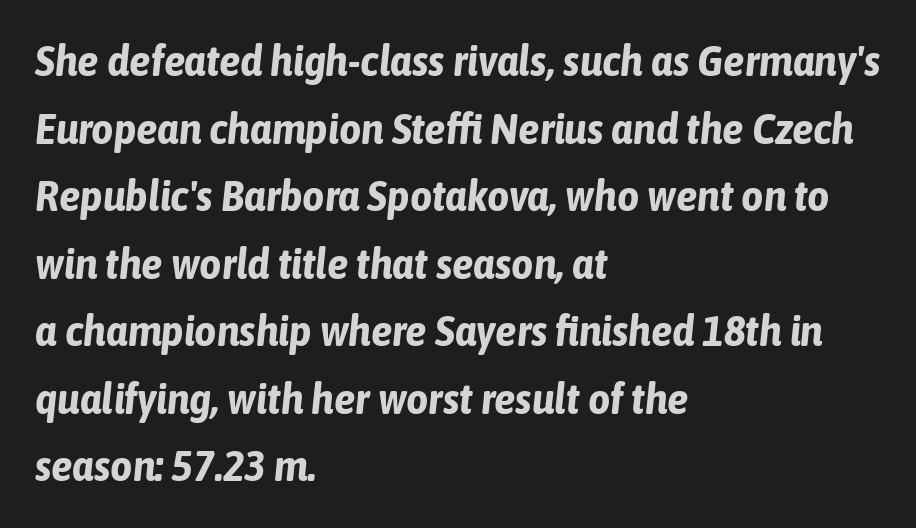
{"italic": "yes", "lean": "right", "slant_degrees": 6, "bold": "yes", "weight": "bold", "width": "condensed", "stroke_contrast": "low", "x_height": "medium", "monospaced": "no", "underline": "no", "align": "left", "line_spacing": "normal", "line_spacing_ratio": 1.57, "letter_spacing": "normal", "letter_spacing_em": 0.0, "glyph_px": 43}
